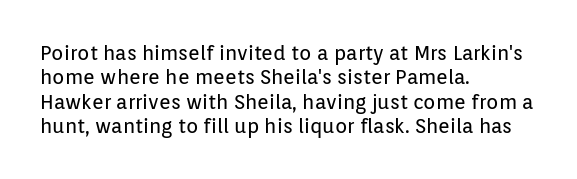
These lines keep a tight, regular rhythm from letter to letter. In CSS terms this would be text-align: left. Weight: in the light-to-regular range. This is roman type, the default non-slanted kind. Decoration check: the copy has no underline.
